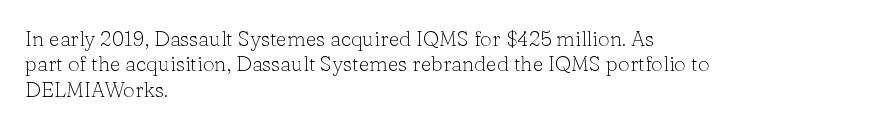
{"italic": "no", "bold": "no", "underline": "no", "align": "left", "line_spacing_ratio": 1.21, "letter_spacing": "normal", "letter_spacing_em": 0.0, "glyph_px": 21}
